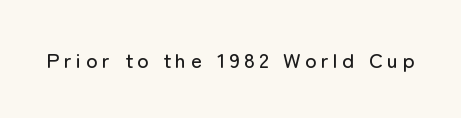
The image shows 21 px text type, upright; set unusually wide letter spacing (+0.21 em), not underlined.
